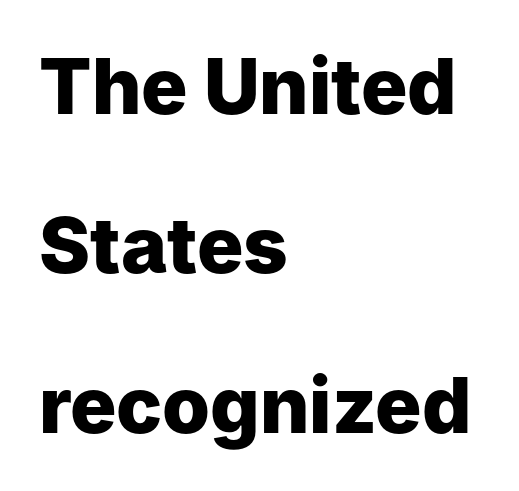
Notice how the stems are strictly vertical — no italics here. One glance says open: line gaps are wider than usual. The face used here is rendered with its standard letterfit. The type family on display is of the sans-serif kind. A classic flush-left, rag-right setting is used for this passage. Honestly, there is no underline to notice here at all.
